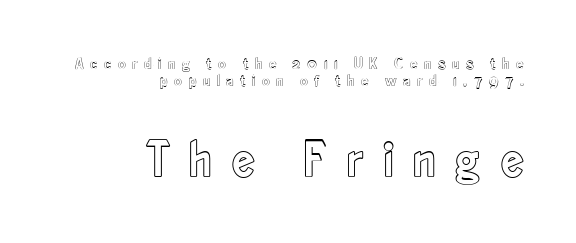
{"italic": "no", "width": "condensed", "x_height": "small", "monospaced": "no", "underline": "no", "align": "right", "line_spacing": "tight", "line_spacing_ratio": 0.99, "letter_spacing": "wide", "letter_spacing_em": 0.37, "larger_block": "second", "size_ratio": 3.06, "glyph_px": 52}
